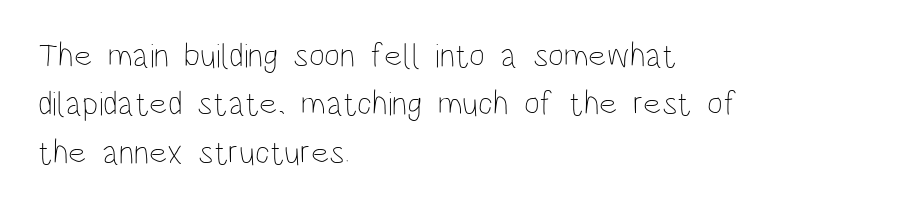
The image shows 34 px thin, condensed type, upright; set left-aligned, normal line spacing (1.42x), normal letter spacing, not underlined; low stroke contrast and a large x-height.
